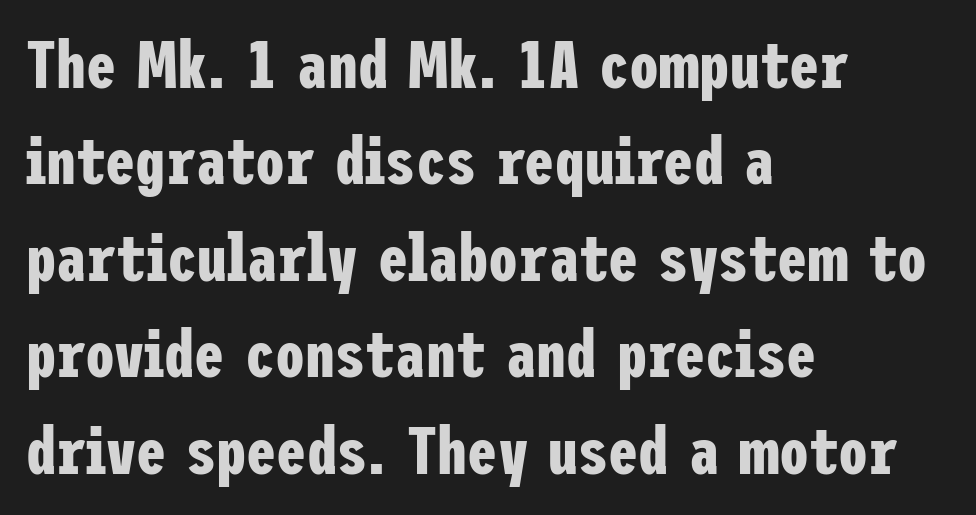
Q: Is the text bold? A: Yes.
Q: Is the text italic (slanted)? A: No, it is upright.
Q: Is the typeface a serif or a sans-serif typeface? A: Sans-serif.
Q: Is the text underlined? A: No.
Q: How is the paragraph aligned? A: Left-aligned.
Q: Is the spacing between letters normal or unusually wide? A: Normal.
Q: Is the spacing between lines tight, normal or loose? A: Normal.
Q: Width (condensed, normal, or wide)? A: Condensed.
Q: Stroke contrast? A: Low.
Q: x-height? A: Medium.
